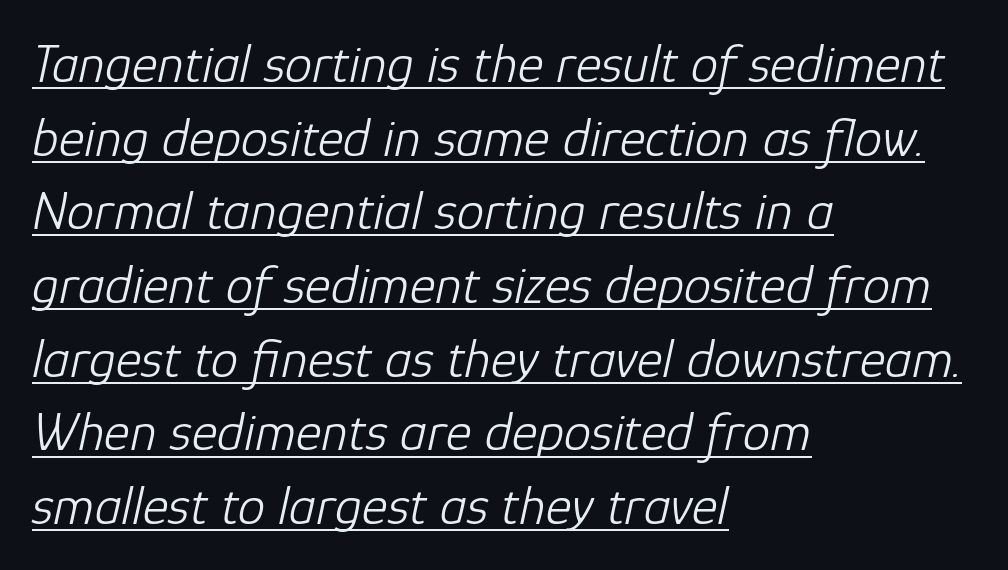
Q: Is the text bold? A: No.
Q: Is the text italic (slanted)? A: Yes, it leans right by about 12 degrees.
Q: Is the text underlined? A: Yes.
Q: How is the paragraph aligned? A: Left-aligned.
Q: Is the spacing between letters normal or unusually wide? A: Normal.
Q: Is the spacing between lines tight, normal or loose? A: Normal.
Q: Width (condensed, normal, or wide)? A: Normal.
Q: Stroke contrast? A: Low.
Q: x-height? A: Medium.
Q: Monospaced? A: No.
